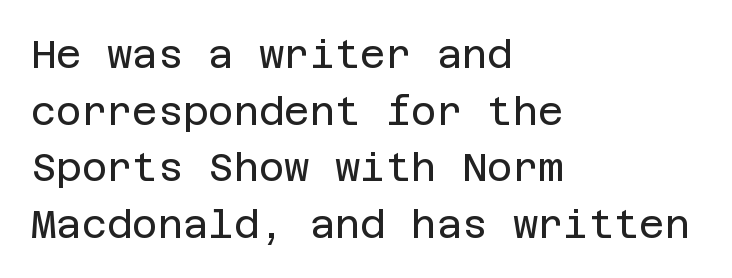
Q: Is the text bold? A: No.
Q: Is the text italic (slanted)? A: No, it is upright.
Q: Is the typeface a serif or a sans-serif typeface? A: Sans-serif.
Q: Is the text underlined? A: No.
Q: How is the paragraph aligned? A: Left-aligned.
Q: Is the spacing between letters normal or unusually wide? A: Normal.
Q: Is the spacing between lines tight, normal or loose? A: Normal.
Q: Width (condensed, normal, or wide)? A: Normal.
Q: Stroke contrast? A: Low.
Q: x-height? A: Large.
